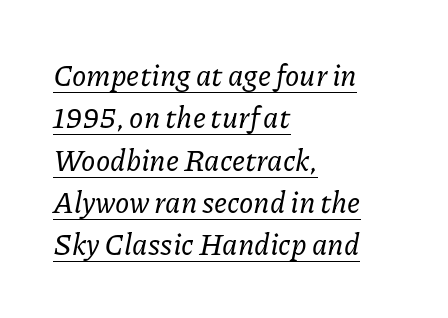
Q: Is the text italic (slanted)? A: Yes, it leans right by about 11 degrees.
Q: Is the typeface a serif or a sans-serif typeface? A: Serif.
Q: Is the text underlined? A: Yes.
Q: How is the paragraph aligned? A: Left-aligned.
Q: Is the spacing between letters normal or unusually wide? A: Normal.
Q: Is the spacing between lines tight, normal or loose? A: Normal.
Q: Width (condensed, normal, or wide)? A: Normal.
Q: Stroke contrast? A: Low.
Q: x-height? A: Medium.
Q: Monospaced? A: No.
